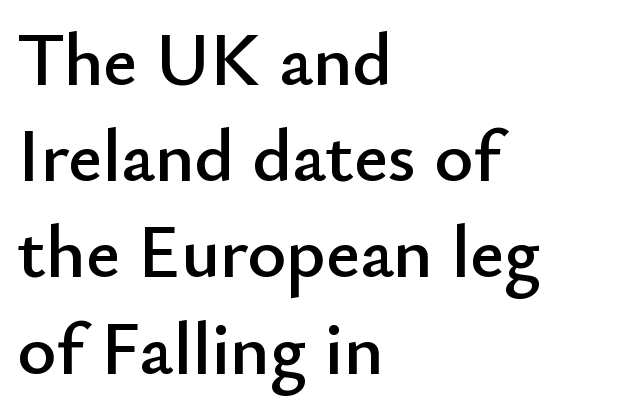
{"serif": "no", "italic": "no", "width": "normal", "stroke_contrast": "low", "x_height": "small", "monospaced": "no", "underline": "no", "align": "left", "line_spacing": "normal", "line_spacing_ratio": 1.3, "letter_spacing": "normal", "letter_spacing_em": 0.0, "glyph_px": 74}
